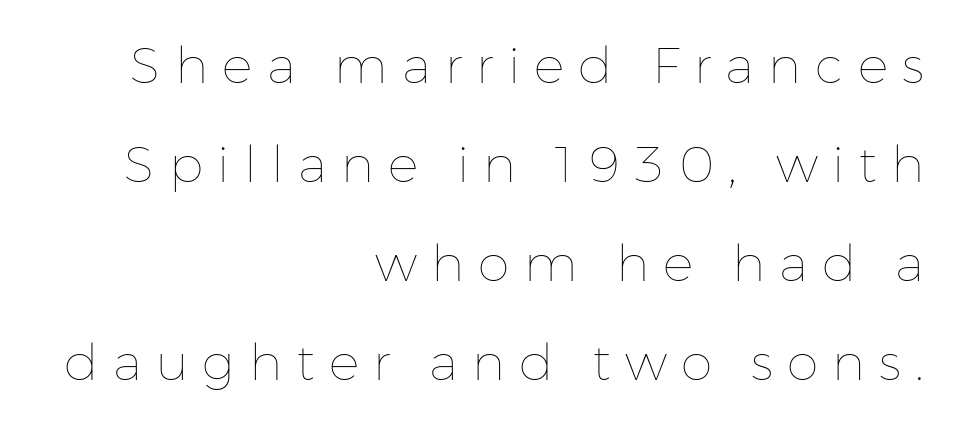
Q: Is the text bold? A: No.
Q: Is the text italic (slanted)? A: No, it is upright.
Q: Is the text underlined? A: No.
Q: How is the paragraph aligned? A: Right-aligned.
Q: Is the spacing between letters normal or unusually wide? A: Unusually wide.
Q: Is the spacing between lines tight, normal or loose? A: Loose.
Q: Width (condensed, normal, or wide)? A: Normal.
Q: Stroke contrast? A: Low.
Q: x-height? A: Medium.
Q: Monospaced? A: No.
